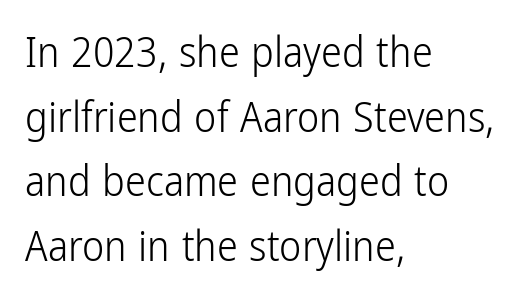
Q: Is the text bold? A: No.
Q: Is the text italic (slanted)? A: No, it is upright.
Q: Is the typeface a serif or a sans-serif typeface? A: Sans-serif.
Q: Is the text underlined? A: No.
Q: How is the paragraph aligned? A: Left-aligned.
Q: Is the spacing between letters normal or unusually wide? A: Normal.
Q: Is the spacing between lines tight, normal or loose? A: Normal.
Q: Width (condensed, normal, or wide)? A: Condensed.
Q: Stroke contrast? A: Low.
Q: x-height? A: Medium.
Q: Monospaced? A: No.
